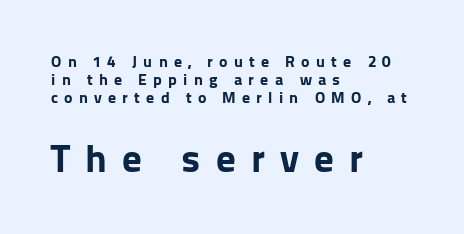
Q: Is the text bold? A: Yes.
Q: Is the text italic (slanted)? A: No, it is upright.
Q: Is the typeface a serif or a sans-serif typeface? A: Sans-serif.
Q: Is the text underlined? A: No.
Q: How is the paragraph aligned? A: Left-aligned.
Q: Is the spacing between letters normal or unusually wide? A: Unusually wide.
Q: Is the spacing between lines tight, normal or loose? A: Tight.
Q: Which block of text is set in a larger size, the first (top) or the second (bottom)? A: The second (bottom) one.
Q: Width (condensed, normal, or wide)? A: Normal.
Q: Stroke contrast? A: Low.
Q: x-height? A: Medium.
Q: Monospaced? A: No.
